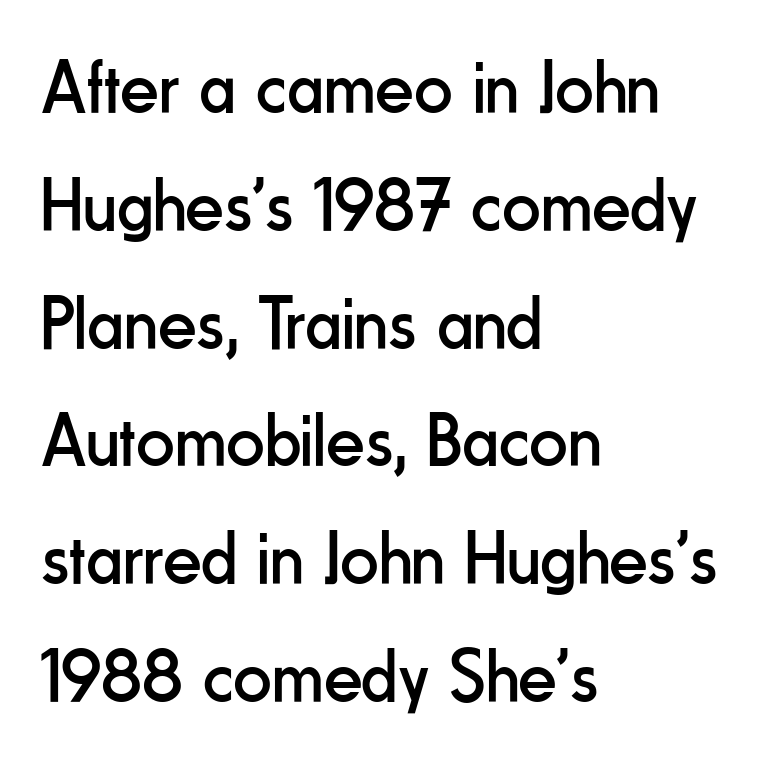
In terms of posture, this sample is upright. Descenders hang freely into open space. You could call the tracking neutral — neither tight nor loose. The leading is moderate, giving the passage an even texture.
